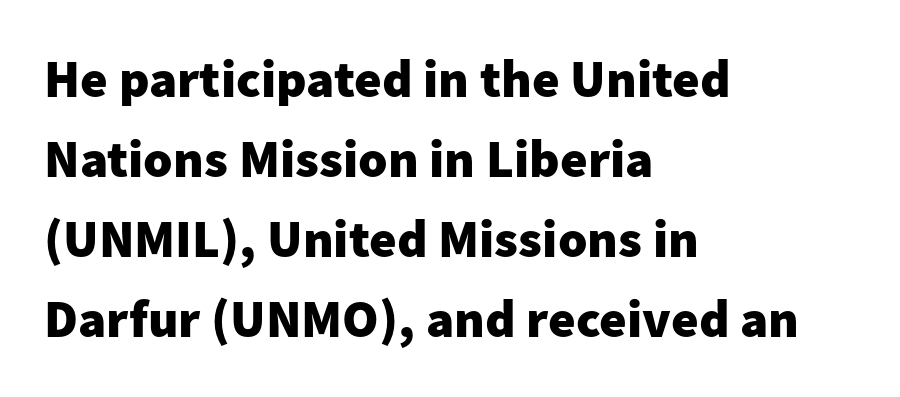
Q: Is the text bold? A: Yes.
Q: Is the text italic (slanted)? A: No, it is upright.
Q: Is the typeface a serif or a sans-serif typeface? A: Sans-serif.
Q: Is the text underlined? A: No.
Q: How is the paragraph aligned? A: Left-aligned.
Q: Is the spacing between letters normal or unusually wide? A: Normal.
Q: Is the spacing between lines tight, normal or loose? A: Normal.
Q: Width (condensed, normal, or wide)? A: Normal.
Q: Stroke contrast? A: Low.
Q: x-height? A: Medium.
Q: Monospaced? A: No.
